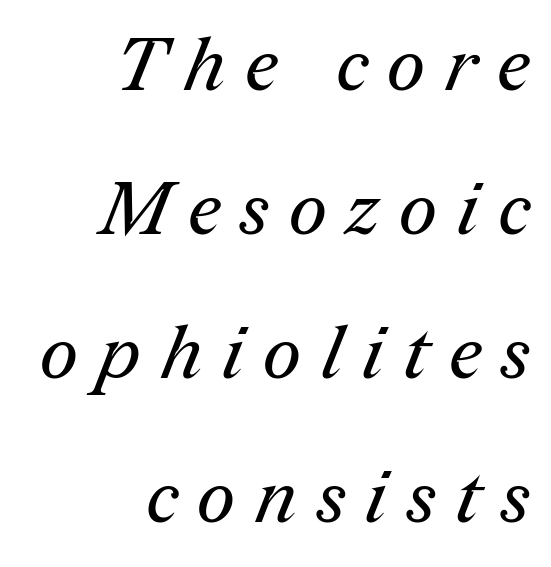
The image shows 75 px regular-weight serif type; set right-aligned, loose line spacing (1.92x), unusually wide letter spacing (+0.27 em), not underlined; medium stroke contrast and a medium x-height.
